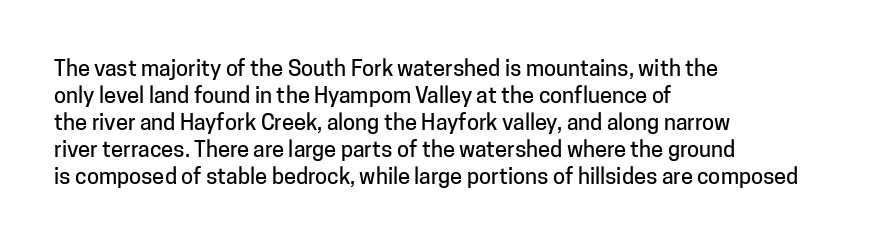
The horizontal fit of the characters is conventional and even. The typesetter chose a ragged-right arrangement here. Upright lettering throughout. The specimen omits any rule beneath the text block's lines.
